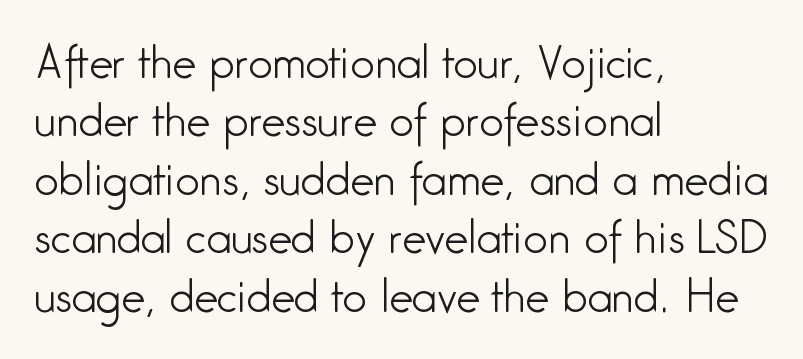
{"serif": "no", "italic": "no", "bold": "no", "weight": "light", "width": "condensed", "stroke_contrast": "low", "x_height": "medium", "monospaced": "no", "underline": "no", "align": "left", "line_spacing": "normal", "line_spacing_ratio": 1.36, "letter_spacing": "normal", "letter_spacing_em": 0.0, "glyph_px": 43}
